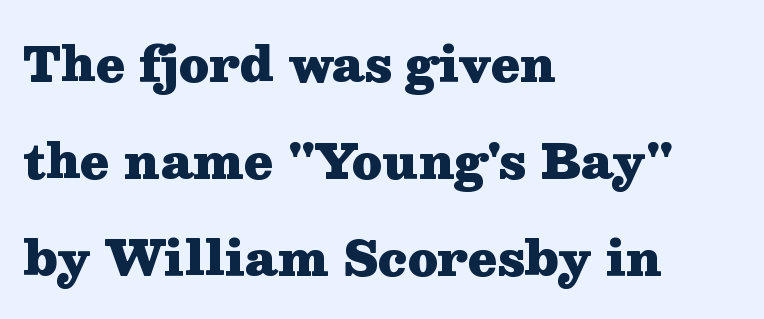
Q: Is the text bold? A: Yes.
Q: Is the text italic (slanted)? A: No, it is upright.
Q: Is the typeface a serif or a sans-serif typeface? A: Serif.
Q: Is the text underlined? A: No.
Q: How is the paragraph aligned? A: Left-aligned.
Q: Is the spacing between letters normal or unusually wide? A: Normal.
Q: Is the spacing between lines tight, normal or loose? A: Loose.
Q: Width (condensed, normal, or wide)? A: Wide.
Q: Stroke contrast? A: Medium.
Q: x-height? A: Medium.
Q: Monospaced? A: No.
